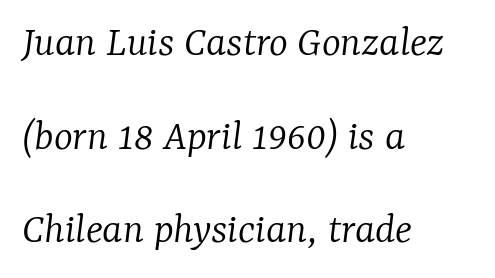
Letters have the restrained weight of plain body copy at most. This is oblique type, the kind used for emphasis or titles. Nothing unusual about the tracking: characters are spaced as the font intends. Students, observe: this is what heavily led, spacious text looks like. The passage shown is typed in a proportional face where columns would drift.
